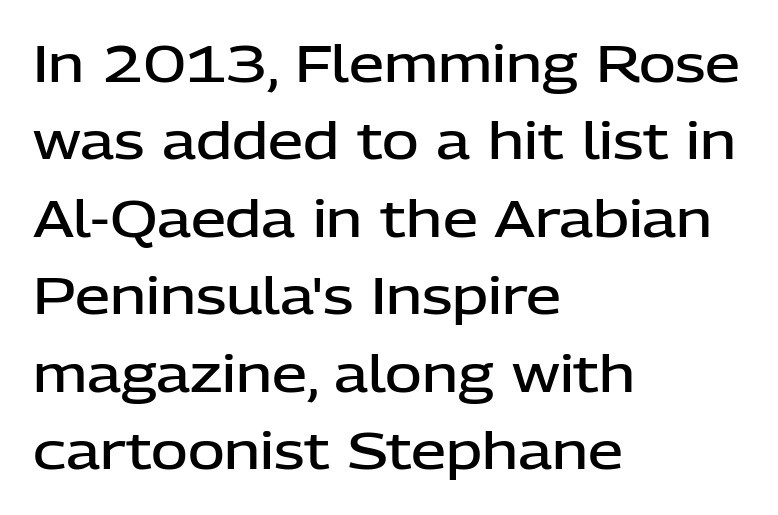
The image shows 50 px semibold sans-serif type, upright; set left-aligned, normal line spacing (1.55x), normal letter spacing, not underlined; low stroke contrast and a medium x-height.
